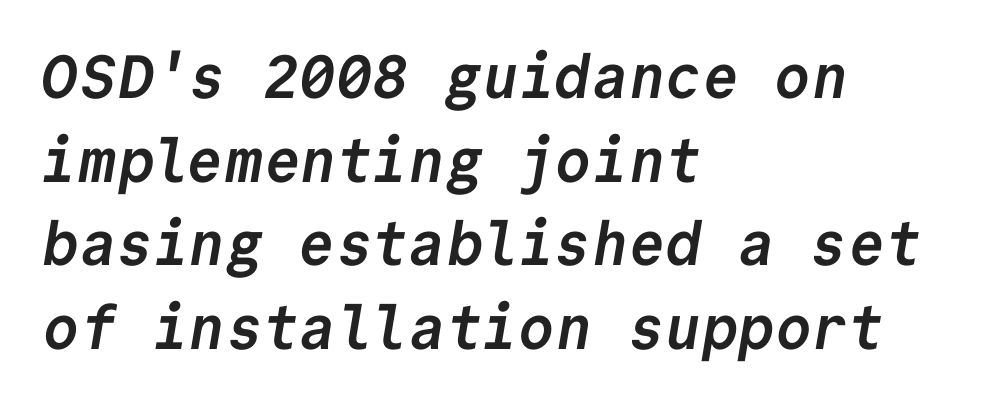
The image shows 61 px semibold sans-serif type, monospaced; set left-aligned, normal line spacing (1.37x), normal letter spacing, not underlined; low stroke contrast and a medium x-height.
